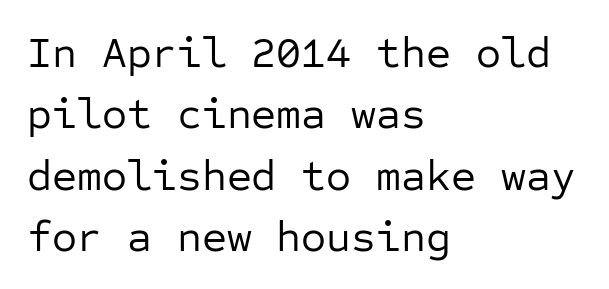
Fixed-width glyphs throughout — classic coding-font behaviour. Compared with typical paragraphs, the rows here are spaced about the same. Serifs: no, the terminals of the letterforms are clean. The letterforms sit at book weight or below. Left-aligned paragraph, ragged on the right. Tracking value appears to be zero — textbook default spacing.
